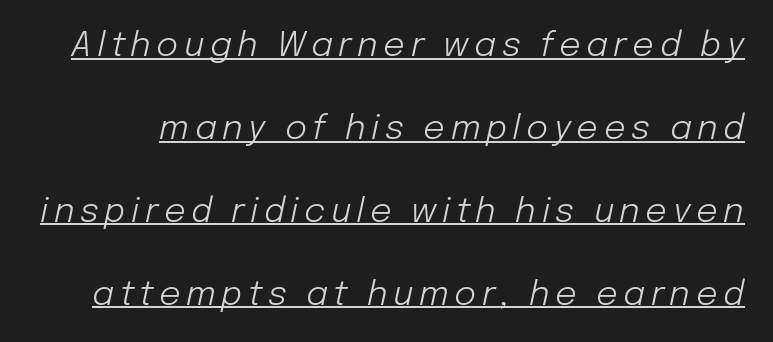
Q: Is the text bold? A: No.
Q: Is the text italic (slanted)? A: Yes, it leans right by about 12 degrees.
Q: Is the text underlined? A: Yes.
Q: Is the spacing between lines tight, normal or loose? A: Loose.
Q: Width (condensed, normal, or wide)? A: Normal.
Q: Stroke contrast? A: Low.
Q: x-height? A: Medium.
Q: Monospaced? A: No.
